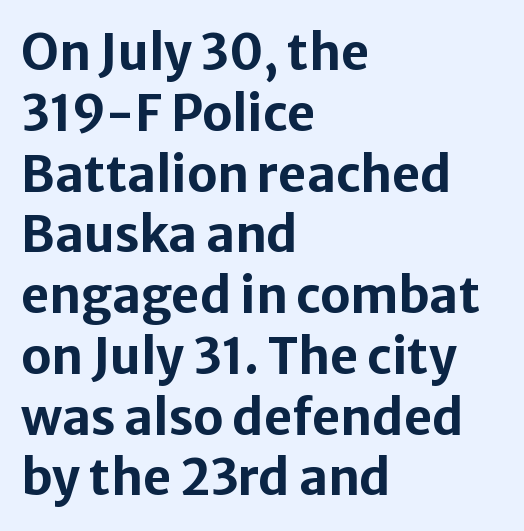
The image shows 49 px bold sans-serif type, upright; set left-aligned, line spacing 1.24x, normal letter spacing, not underlined; low stroke contrast and a medium x-height.
